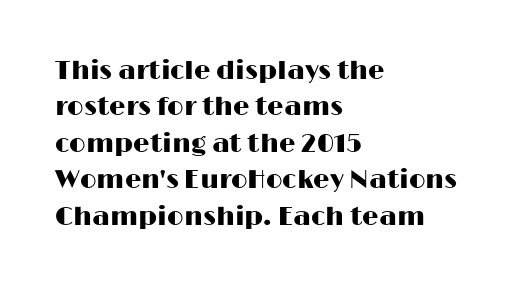
Q: Is the text italic (slanted)? A: No, it is upright.
Q: Is the text underlined? A: No.
Q: How is the paragraph aligned? A: Left-aligned.
Q: Is the spacing between letters normal or unusually wide? A: Normal.
Q: Is the spacing between lines tight, normal or loose? A: Normal.
